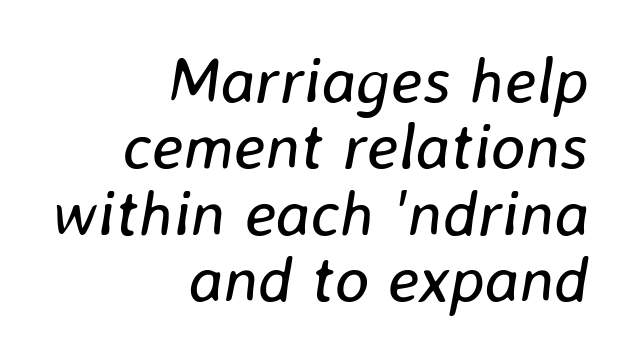
{"italic": "yes", "lean": "right", "slant_degrees": 8, "bold": "no", "weight": "regular", "width": "normal", "stroke_contrast": "low", "x_height": "medium", "monospaced": "no", "underline": "no", "align": "right", "line_spacing": "tight", "line_spacing_ratio": 1.02, "letter_spacing": "normal", "letter_spacing_em": 0.0, "glyph_px": 65}
